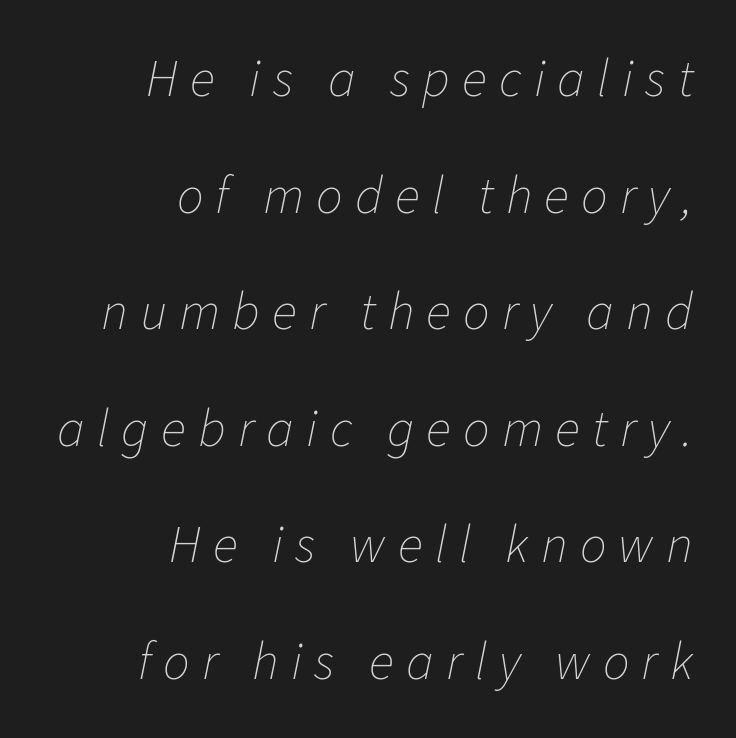
{"italic": "yes", "lean": "right", "slant_degrees": 11, "bold": "no", "weight": "thin", "width": "normal", "stroke_contrast": "low", "x_height": "medium", "monospaced": "no", "underline": "no", "align": "right", "line_spacing": "loose", "line_spacing_ratio": 2.2, "letter_spacing": "wide", "letter_spacing_em": 0.23, "glyph_px": 53}
